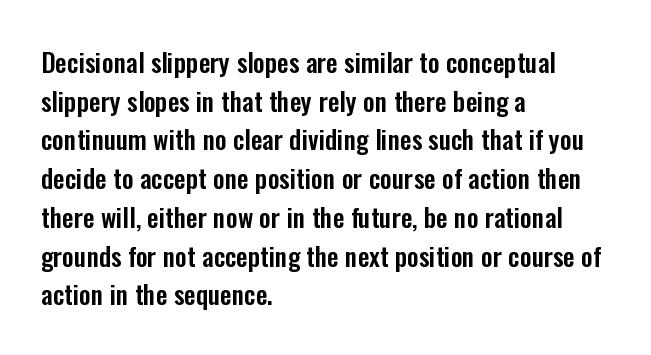
The image shows 26 px text type, upright; set left-aligned, normal line spacing (1.49x), normal letter spacing, not underlined.
